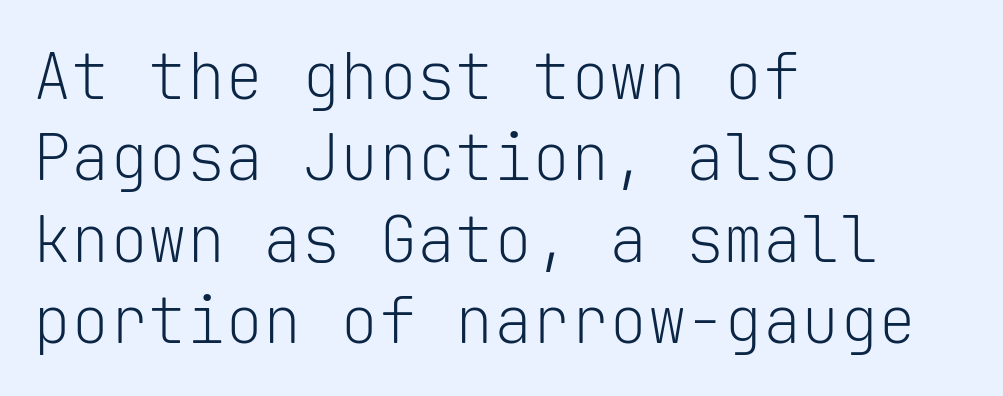
{"serif": "no", "italic": "no", "bold": "no", "weight": "light", "width": "normal", "stroke_contrast": "low", "x_height": "medium", "monospaced": "yes", "underline": "no", "align": "left", "line_spacing": "normal", "line_spacing_ratio": 1.27, "letter_spacing": "normal", "letter_spacing_em": 0.0, "glyph_px": 64}
